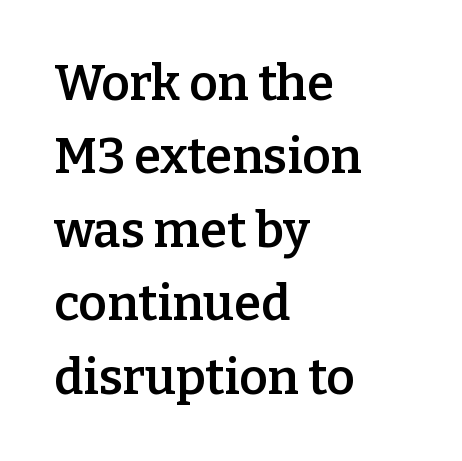
The image shows 49 px semibold serif type, upright; set left-aligned, normal line spacing (1.5x), normal letter spacing, not underlined; low stroke contrast and a medium x-height.
